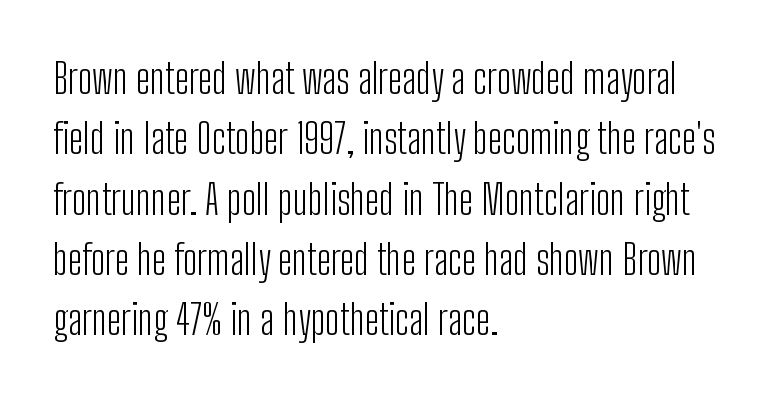
Q: Is the text bold? A: No.
Q: Is the text italic (slanted)? A: No, it is upright.
Q: Is the typeface a serif or a sans-serif typeface? A: Sans-serif.
Q: Is the text underlined? A: No.
Q: How is the paragraph aligned? A: Left-aligned.
Q: Is the spacing between letters normal or unusually wide? A: Normal.
Q: Is the spacing between lines tight, normal or loose? A: Normal.
Q: Width (condensed, normal, or wide)? A: Condensed.
Q: Stroke contrast? A: Low.
Q: x-height? A: Medium.
Q: Monospaced? A: No.
